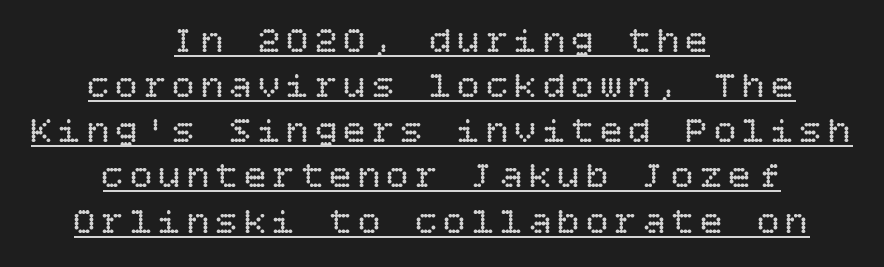
Q: Is the text bold? A: No.
Q: Is the text italic (slanted)? A: No, it is upright.
Q: Is the text underlined? A: Yes.
Q: How is the paragraph aligned? A: Centered.
Q: Width (condensed, normal, or wide)? A: Normal.
Q: Stroke contrast? A: Low.
Q: x-height? A: Large.
